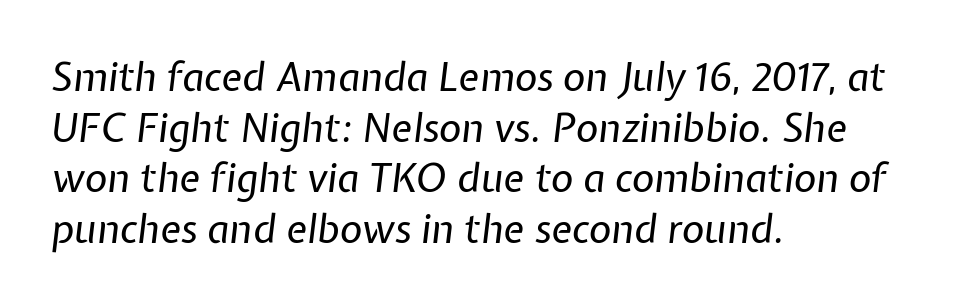
{"italic": "yes", "lean": "right", "slant_degrees": 7, "bold": "no", "weight": "regular", "width": "normal", "stroke_contrast": "low", "x_height": "medium", "monospaced": "no", "underline": "no", "align": "left", "line_spacing": "normal", "line_spacing_ratio": 1.3, "letter_spacing": "normal", "letter_spacing_em": 0.0, "glyph_px": 39}
